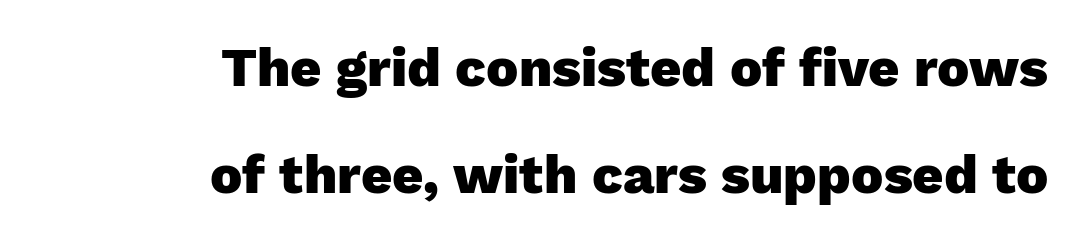
Varying glyph widths throughout — classic text-font behaviour. Italic? Not at all — the glyphs are vertical. I'd call this a sans setting — the letters go barefoot. A bare baseline throughout the passage. The rendering uses a bold face; every stroke is thick and dark.
